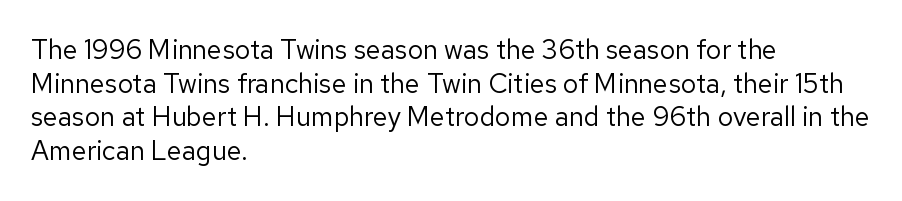
The image shows 27 px text type, upright; set left-aligned, normal line spacing (1.25x), normal letter spacing, not underlined.
